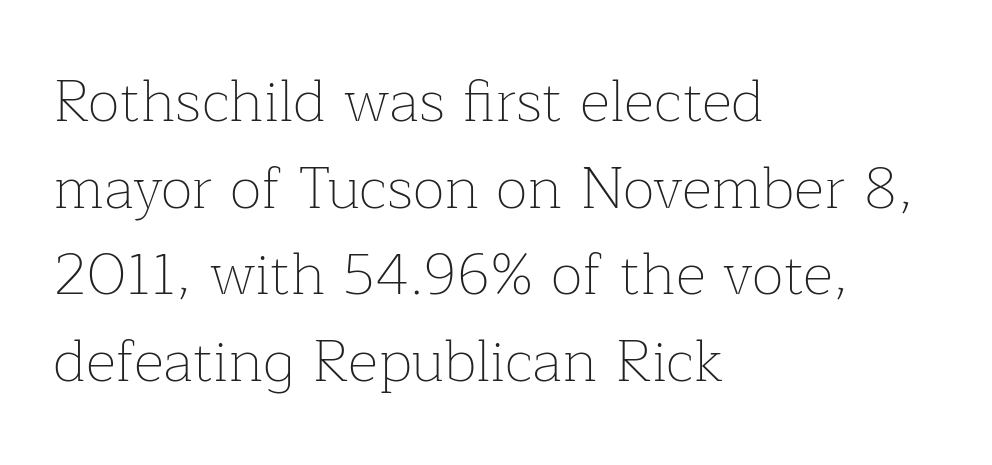
Q: Is the text bold? A: No.
Q: Is the text italic (slanted)? A: No, it is upright.
Q: Is the typeface a serif or a sans-serif typeface? A: Serif.
Q: Is the text underlined? A: No.
Q: How is the paragraph aligned? A: Left-aligned.
Q: Is the spacing between letters normal or unusually wide? A: Normal.
Q: Is the spacing between lines tight, normal or loose? A: Normal.
Q: Width (condensed, normal, or wide)? A: Normal.
Q: Stroke contrast? A: Low.
Q: x-height? A: Medium.
Q: Monospaced? A: No.
